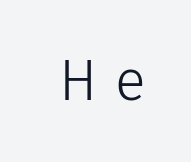
{"serif": "no", "italic": "no", "bold": "no", "weight": "light", "width": "normal", "stroke_contrast": "low", "x_height": "medium", "monospaced": "no", "underline": "no", "letter_spacing": "wide", "letter_spacing_em": 0.31, "glyph_px": 57}
